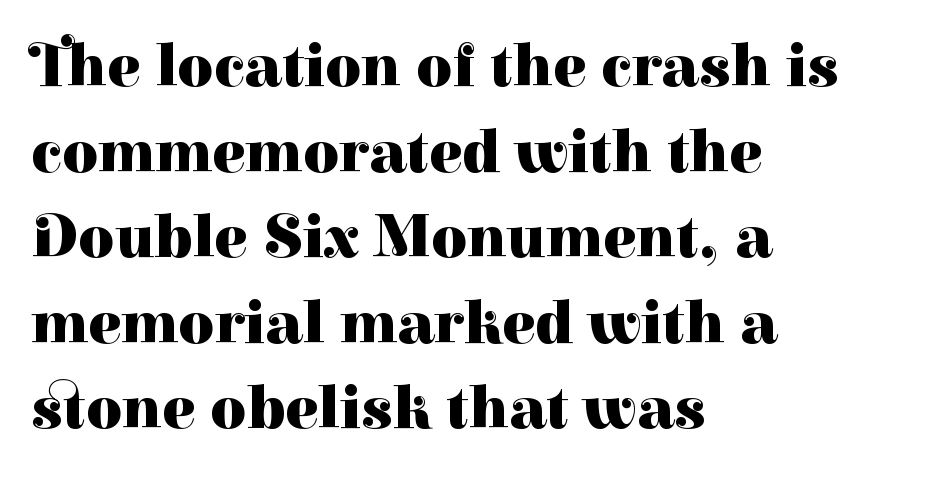
The image shows 62 px heavy serif type, upright; set left-aligned, normal line spacing (1.38x), normal letter spacing, not underlined; high stroke contrast and a medium x-height.
